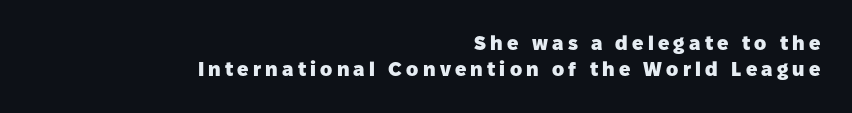
The setting favours the right margin, as signatures and pull-quotes sometimes do. Spacing between characters has been opened up far beyond the box default. The vertical gap from one line to the next is medium. The specimen omits any rule beneath the text block's lines. Every character sits straight up, as roman type does. Is the type bold? Yes — the strokes are clearly thick and heavy.
